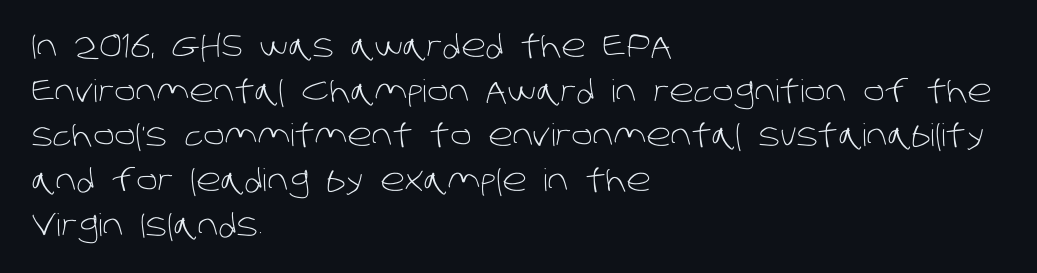
Q: Is the text bold? A: No.
Q: Is the typeface a serif or a sans-serif typeface? A: Sans-serif.
Q: Is the text underlined? A: No.
Q: How is the paragraph aligned? A: Left-aligned.
Q: Is the spacing between letters normal or unusually wide? A: Normal.
Q: Is the spacing between lines tight, normal or loose? A: Normal.
Q: Width (condensed, normal, or wide)? A: Normal.
Q: Stroke contrast? A: Low.
Q: x-height? A: Large.
Q: Monospaced? A: No.
